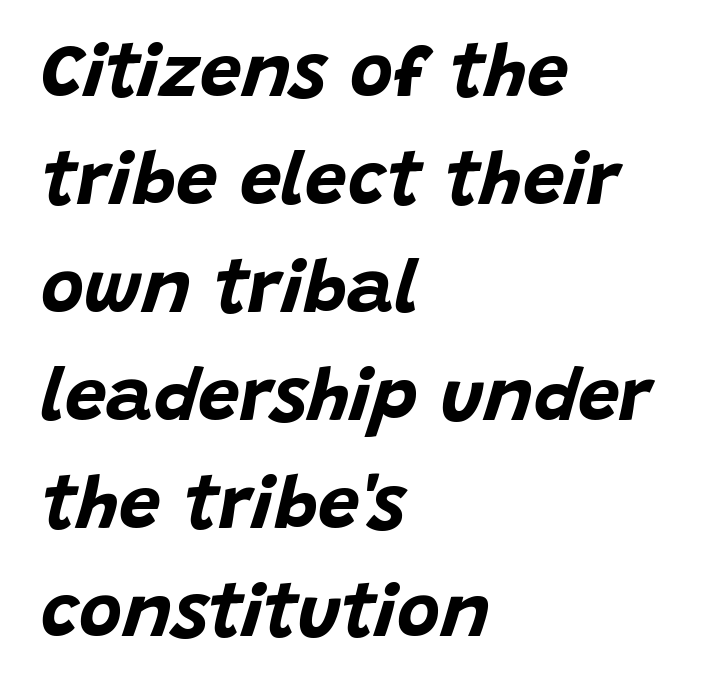
{"italic": "yes", "lean": "right", "slant_degrees": 15, "bold": "yes", "weight": "bold", "width": "normal", "stroke_contrast": "low", "x_height": "large", "monospaced": "no", "underline": "no", "align": "left", "line_spacing": "normal", "line_spacing_ratio": 1.46, "letter_spacing": "normal", "letter_spacing_em": 0.0, "glyph_px": 74}
